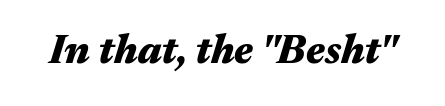
The image shows 41 px heavy, wide type, italic (leaning right); set normal letter spacing, not underlined; medium stroke contrast and a medium x-height.
